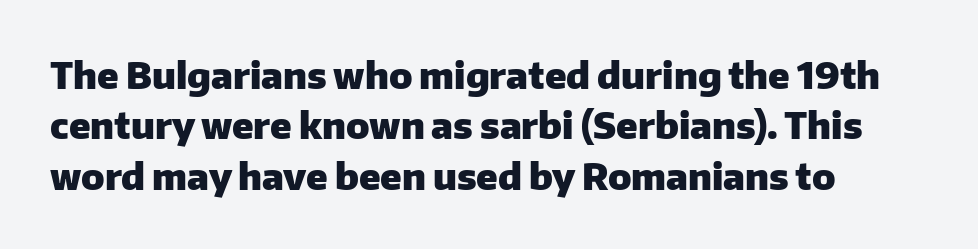
Q: Is the text bold? A: Yes.
Q: Is the text italic (slanted)? A: No, it is upright.
Q: Is the typeface a serif or a sans-serif typeface? A: Sans-serif.
Q: Is the text underlined? A: No.
Q: How is the paragraph aligned? A: Left-aligned.
Q: Is the spacing between letters normal or unusually wide? A: Normal.
Q: Is the spacing between lines tight, normal or loose? A: Normal.
Q: Width (condensed, normal, or wide)? A: Normal.
Q: Stroke contrast? A: Low.
Q: x-height? A: Medium.
Q: Monospaced? A: No.
